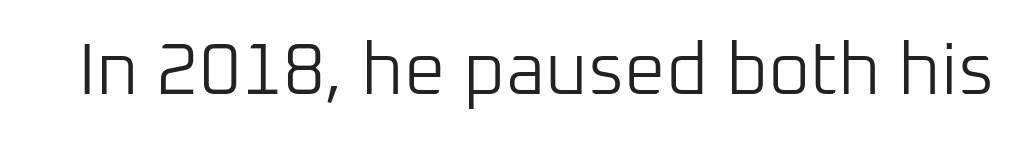
The image shows 73 px light sans-serif type, upright; set normal letter spacing, not underlined; low stroke contrast and a medium x-height.
